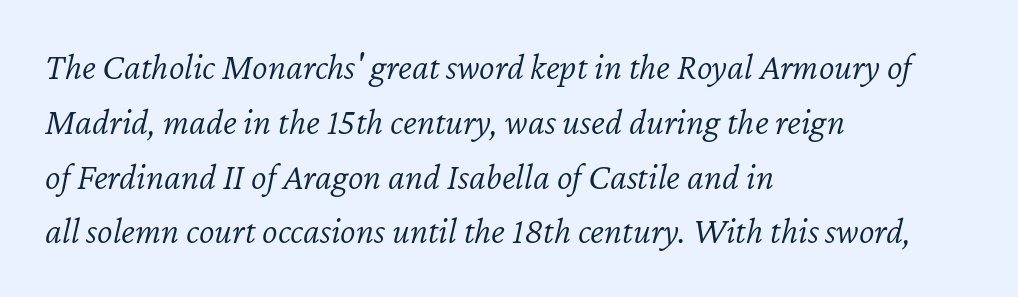
The image shows 37 px light type, italic (leaning right); set left-aligned, normal line spacing (1.48x), normal letter spacing, not underlined; low stroke contrast and a medium x-height.
